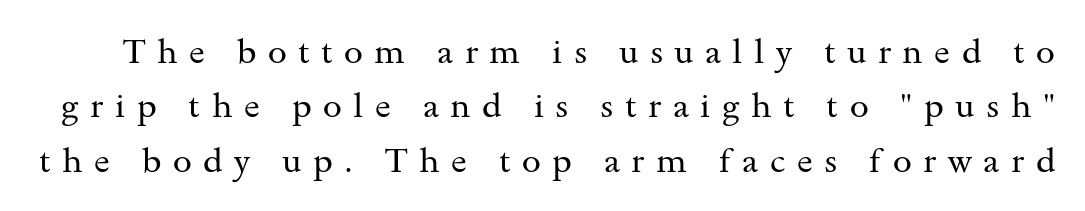
Q: Is the text bold? A: No.
Q: Is the text italic (slanted)? A: No, it is upright.
Q: Is the typeface a serif or a sans-serif typeface? A: Serif.
Q: Is the text underlined? A: No.
Q: Is the spacing between letters normal or unusually wide? A: Unusually wide.
Q: Is the spacing between lines tight, normal or loose? A: Normal.
Q: Width (condensed, normal, or wide)? A: Wide.
Q: Stroke contrast? A: Medium.
Q: x-height? A: Small.
Q: Monospaced? A: No.
